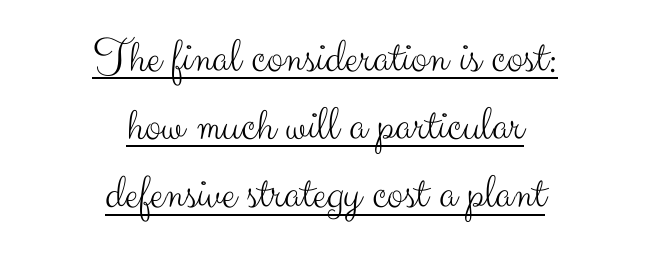
The image shows 49 px light sans-serif type; set centered, normal line spacing (1.39x), normal letter spacing, underlined; medium stroke contrast and a small x-height.
